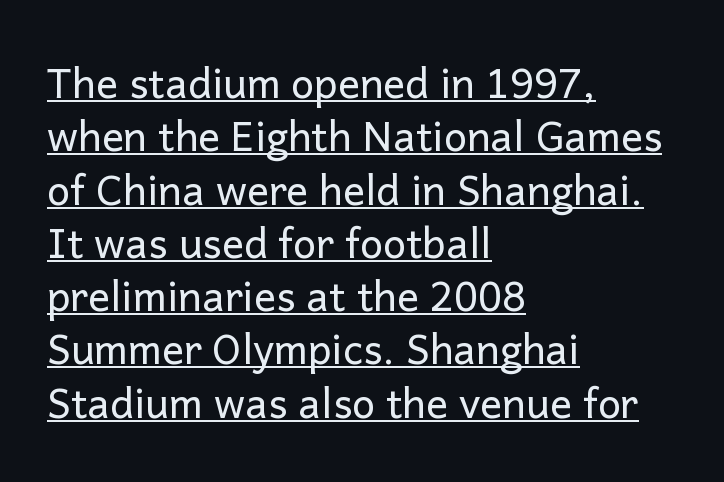
Q: Is the text bold? A: No.
Q: Is the text italic (slanted)? A: No, it is upright.
Q: Is the typeface a serif or a sans-serif typeface? A: Sans-serif.
Q: Is the text underlined? A: Yes.
Q: How is the paragraph aligned? A: Left-aligned.
Q: Is the spacing between letters normal or unusually wide? A: Normal.
Q: Is the spacing between lines tight, normal or loose? A: Normal.
Q: Width (condensed, normal, or wide)? A: Normal.
Q: Stroke contrast? A: Low.
Q: x-height? A: Medium.
Q: Monospaced? A: No.
